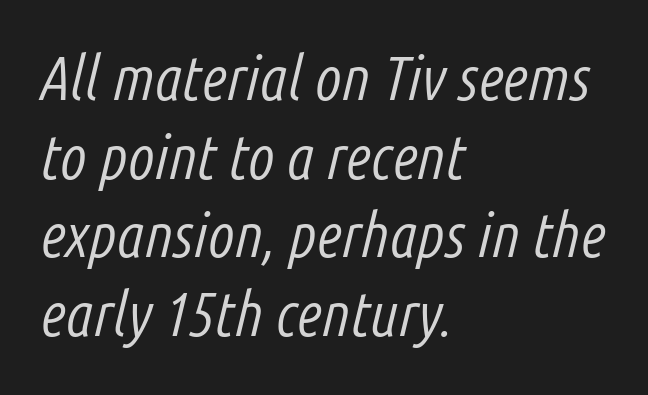
The image shows 62 px light, condensed type, italic (leaning right); set left-aligned, normal line spacing (1.27x), normal letter spacing, not underlined; low stroke contrast and a medium x-height.
